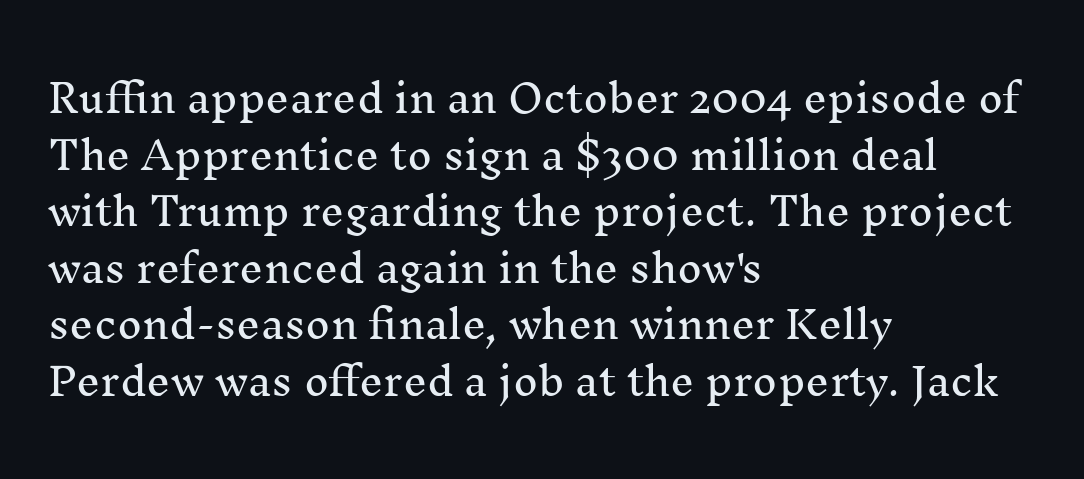
The image shows 38 px serif type, upright; set left-aligned, normal line spacing (1.49x), normal letter spacing, not underlined; medium stroke contrast and a medium x-height.
